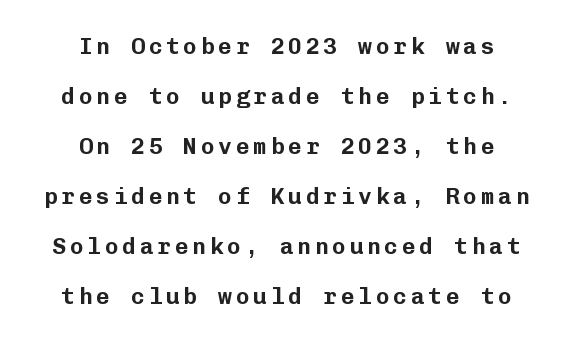
Q: Is the text italic (slanted)? A: No, it is upright.
Q: Is the text underlined? A: No.
Q: How is the paragraph aligned? A: Centered.
Q: Is the spacing between lines tight, normal or loose? A: Loose.
